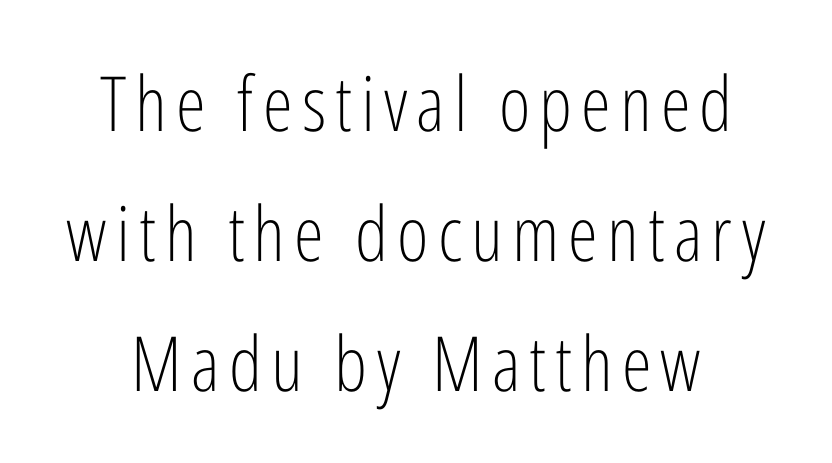
The image shows 76 px light, condensed sans-serif type, upright; set line spacing 1.71x, not underlined; low stroke contrast and a medium x-height.
